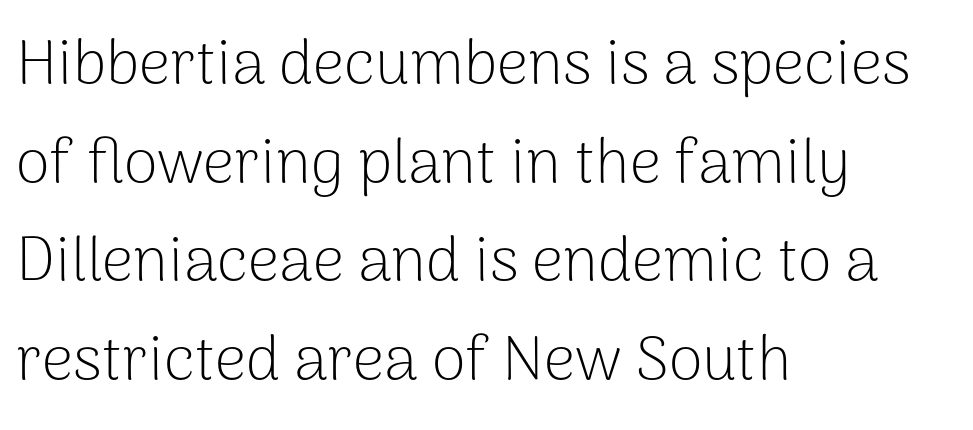
{"serif": "no", "italic": "no", "bold": "no", "weight": "light", "width": "normal", "stroke_contrast": "low", "x_height": "medium", "monospaced": "no", "underline": "no", "align": "left", "line_spacing": "normal", "line_spacing_ratio": 1.59, "letter_spacing": "normal", "letter_spacing_em": 0.0, "glyph_px": 62}
